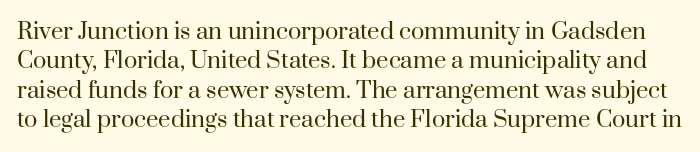
{"italic": "no", "bold": "no", "underline": "no", "line_spacing": "normal", "line_spacing_ratio": 1.33, "letter_spacing": "normal", "letter_spacing_em": 0.0, "glyph_px": 22}
